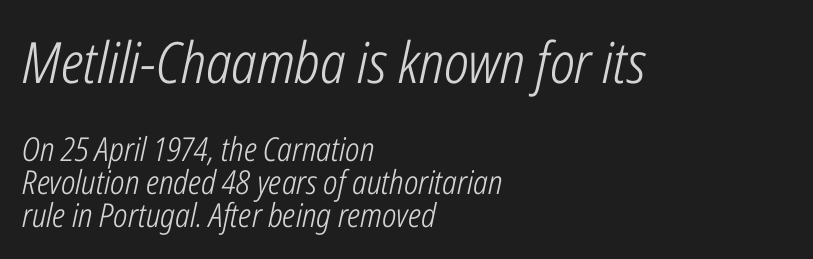
{"italic": "yes", "lean": "right", "slant_degrees": 12, "bold": "no", "weight": "light", "width": "condensed", "stroke_contrast": "low", "x_height": "medium", "monospaced": "no", "underline": "no", "align": "left", "line_spacing": "tight", "line_spacing_ratio": 1.0, "letter_spacing": "normal", "letter_spacing_em": 0.0, "larger_block": "first", "size_ratio": 1.73, "glyph_px": 57}
